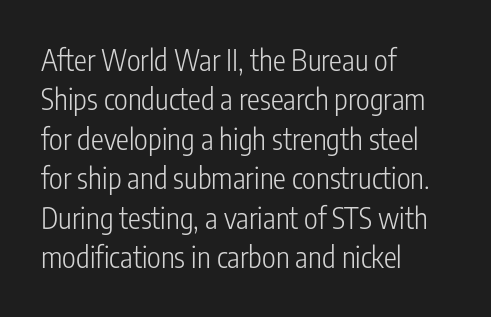
{"serif": "no", "italic": "no", "bold": "no", "weight": "light", "width": "condensed", "stroke_contrast": "low", "x_height": "medium", "monospaced": "no", "underline": "no", "align": "left", "line_spacing": "normal", "line_spacing_ratio": 1.36, "letter_spacing": "normal", "letter_spacing_em": 0.0, "glyph_px": 29}
